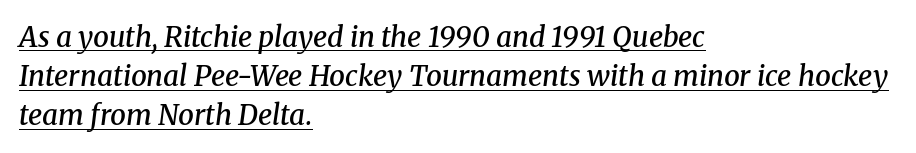
The image shows 28 px semibold serif type, italic (leaning right); set left-aligned, normal line spacing (1.4x), normal letter spacing, underlined; medium stroke contrast and a medium x-height.
